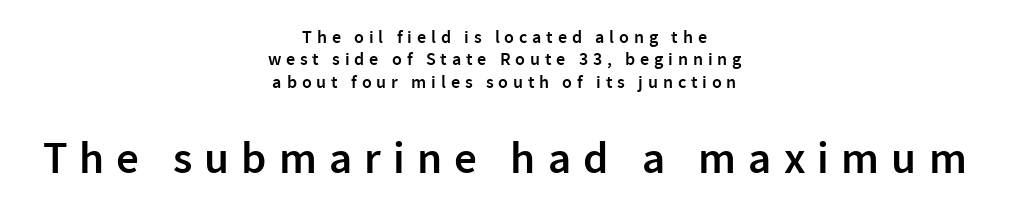
The image shows 45 px semibold sans-serif type, upright; set centered, normal line spacing (1.25x), unusually wide letter spacing (+0.27 em), not underlined; the second (bottom) block is 2.5x larger; low stroke contrast and a medium x-height.
